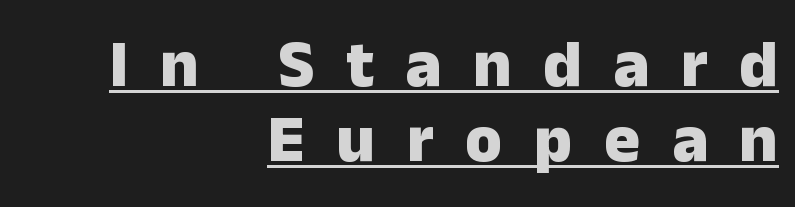
The image shows 67 px heavy sans-serif type, upright; set right-aligned, tight line spacing (1.12x), unusually wide letter spacing (+0.47 em), underlined; low stroke contrast and a medium x-height.
